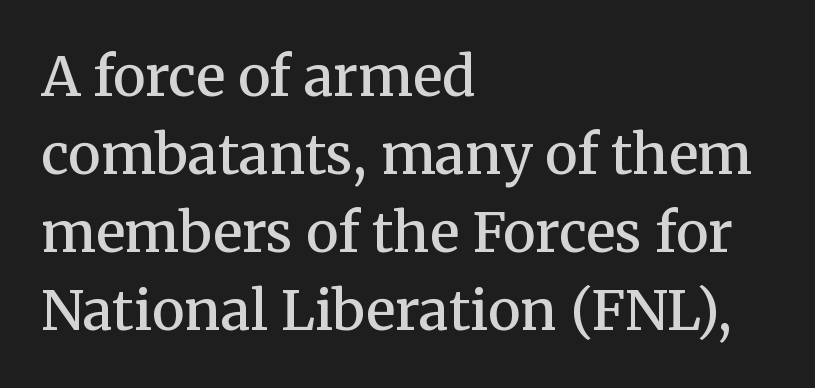
Q: Is the text bold? A: Semi-bold.
Q: Is the text italic (slanted)? A: No, it is upright.
Q: Is the typeface a serif or a sans-serif typeface? A: Serif.
Q: Is the text underlined? A: No.
Q: How is the paragraph aligned? A: Left-aligned.
Q: Is the spacing between letters normal or unusually wide? A: Normal.
Q: Is the spacing between lines tight, normal or loose? A: Normal.
Q: Width (condensed, normal, or wide)? A: Normal.
Q: Stroke contrast? A: Medium.
Q: x-height? A: Medium.
Q: Monospaced? A: No.
